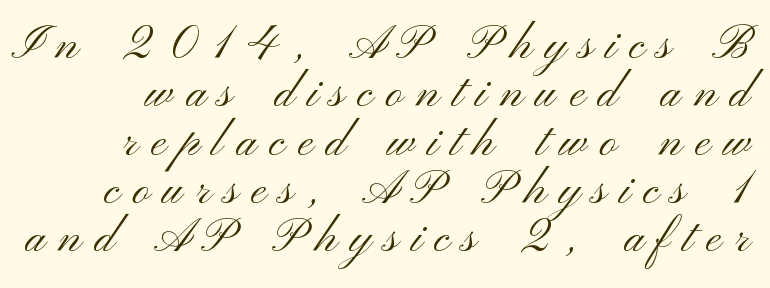
{"serif": "no", "bold": "no", "weight": "light", "width": "wide", "stroke_contrast": "medium", "x_height": "small", "monospaced": "no", "underline": "no", "line_spacing": "tight", "line_spacing_ratio": 1.05, "letter_spacing": "wide", "letter_spacing_em": 0.29, "glyph_px": 46}
